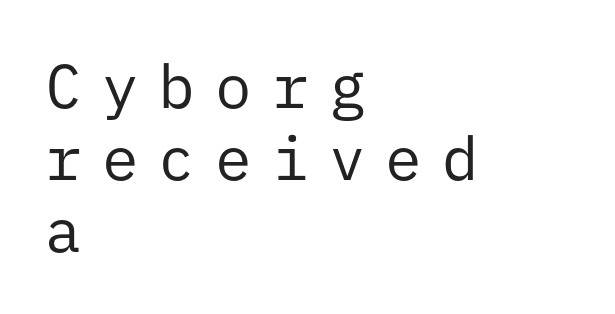
Q: Is the text bold? A: No.
Q: Is the text italic (slanted)? A: No, it is upright.
Q: Is the typeface a serif or a sans-serif typeface? A: Sans-serif.
Q: Is the text underlined? A: No.
Q: How is the paragraph aligned? A: Left-aligned.
Q: Is the spacing between letters normal or unusually wide? A: Unusually wide.
Q: Width (condensed, normal, or wide)? A: Normal.
Q: Stroke contrast? A: Low.
Q: x-height? A: Medium.
Q: Monospaced? A: Yes.
